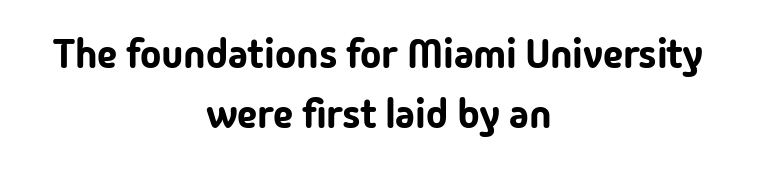
{"serif": "no", "italic": "no", "width": "normal", "stroke_contrast": "low", "x_height": "medium", "monospaced": "no", "underline": "no", "align": "center", "line_spacing": "normal", "line_spacing_ratio": 1.51, "letter_spacing": "normal", "letter_spacing_em": 0.0, "glyph_px": 40}
